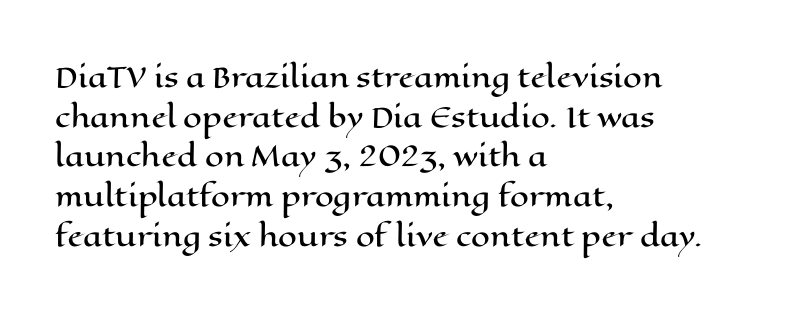
{"italic": "no", "underline": "no", "align": "left", "line_spacing": "normal", "line_spacing_ratio": 1.47, "letter_spacing": "normal", "letter_spacing_em": 0.0, "glyph_px": 27}
